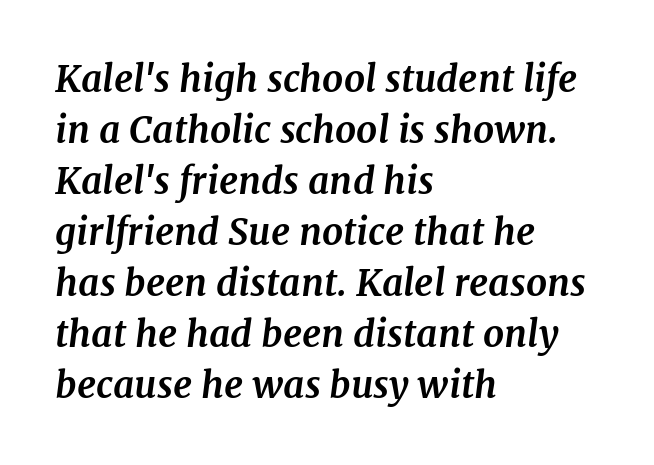
{"serif": "yes", "italic": "yes", "lean": "right", "slant_degrees": 7, "bold": "yes", "weight": "bold", "width": "normal", "stroke_contrast": "medium", "x_height": "medium", "monospaced": "no", "underline": "no", "align": "left", "line_spacing": "normal", "line_spacing_ratio": 1.38, "letter_spacing": "normal", "letter_spacing_em": 0.0, "glyph_px": 37}
